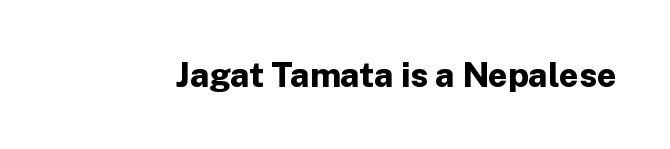
Q: Is the text bold? A: Yes.
Q: Is the text italic (slanted)? A: No, it is upright.
Q: Is the typeface a serif or a sans-serif typeface? A: Sans-serif.
Q: Is the text underlined? A: No.
Q: Is the spacing between letters normal or unusually wide? A: Normal.
Q: Width (condensed, normal, or wide)? A: Normal.
Q: Stroke contrast? A: Low.
Q: x-height? A: Medium.
Q: Monospaced? A: No.
